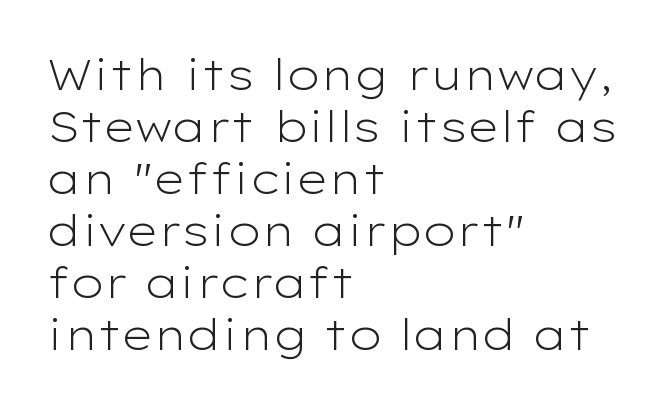
{"serif": "no", "italic": "no", "bold": "no", "weight": "light", "width": "wide", "stroke_contrast": "low", "x_height": "medium", "monospaced": "no", "underline": "no", "align": "left", "line_spacing_ratio": 1.21, "letter_spacing": "normal", "letter_spacing_em": 0.0, "glyph_px": 43}
